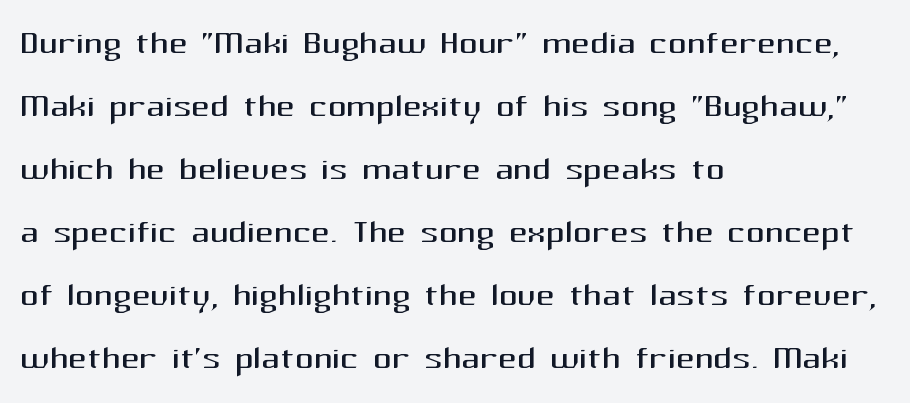
{"serif": "no", "italic": "no", "bold": "no", "weight": "regular", "width": "normal", "stroke_contrast": "medium", "x_height": "medium", "monospaced": "no", "underline": "no", "align": "left", "line_spacing": "normal", "line_spacing_ratio": 1.37, "letter_spacing": "normal", "letter_spacing_em": 0.0, "glyph_px": 46}
